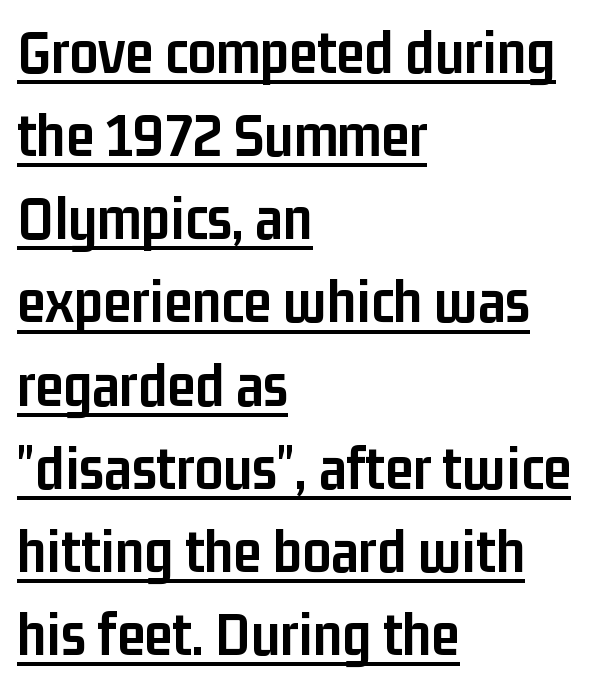
No italicization has been applied; the sample stays upright. Caption: bold face, heavy strokes. What stands out about the letter spacing? Nothing — it is the standard amount. Nope, no serifs anywhere on these letters. The paragraph shown leans on its left margin.
